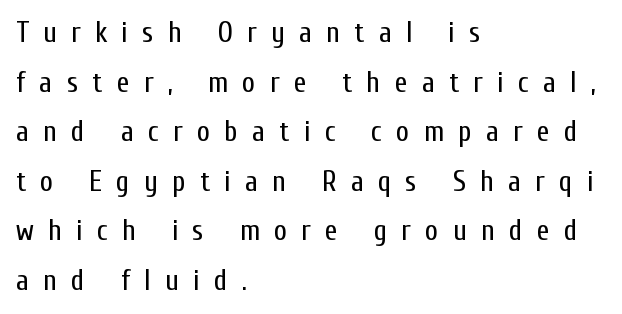
The image shows 29 px regular-weight, condensed sans-serif type, upright; set left-aligned, line spacing 1.71x, unusually wide letter spacing (+0.49 em), not underlined; low stroke contrast and a medium x-height.
